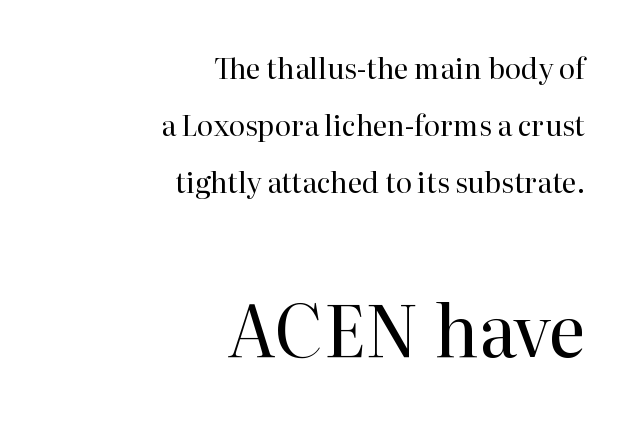
Spacing between characters is what you'd get straight out of the box. A student would notice the bottom passage is typeset larger than what precedes it. Looks like regular typesetting: each glyph gets only the width it needs. What's the leading like? Stretched, with rows far apart. Nothing heavy about these letters — not bold at all.
